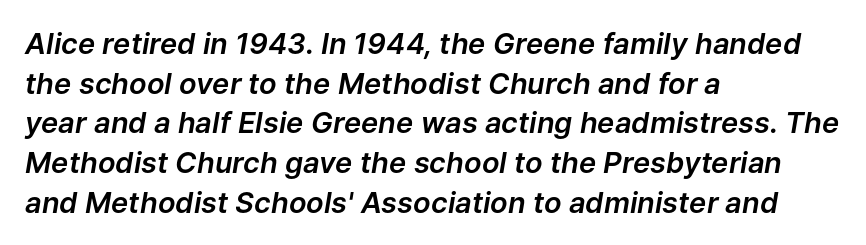
Q: Is the text italic (slanted)? A: Yes, it leans right by about 9 degrees.
Q: Is the text underlined? A: No.
Q: How is the paragraph aligned? A: Left-aligned.
Q: Is the spacing between letters normal or unusually wide? A: Normal.
Q: Is the spacing between lines tight, normal or loose? A: Normal.
Q: Width (condensed, normal, or wide)? A: Normal.
Q: Stroke contrast? A: Low.
Q: x-height? A: Medium.
Q: Monospaced? A: No.
